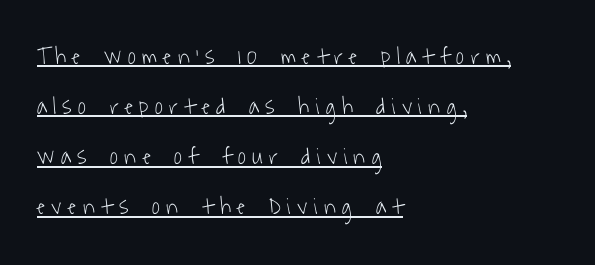
{"bold": "no", "underline": "yes", "align": "left", "line_spacing": "loose", "line_spacing_ratio": 2.09, "letter_spacing": "wide", "letter_spacing_em": 0.27, "glyph_px": 24}
